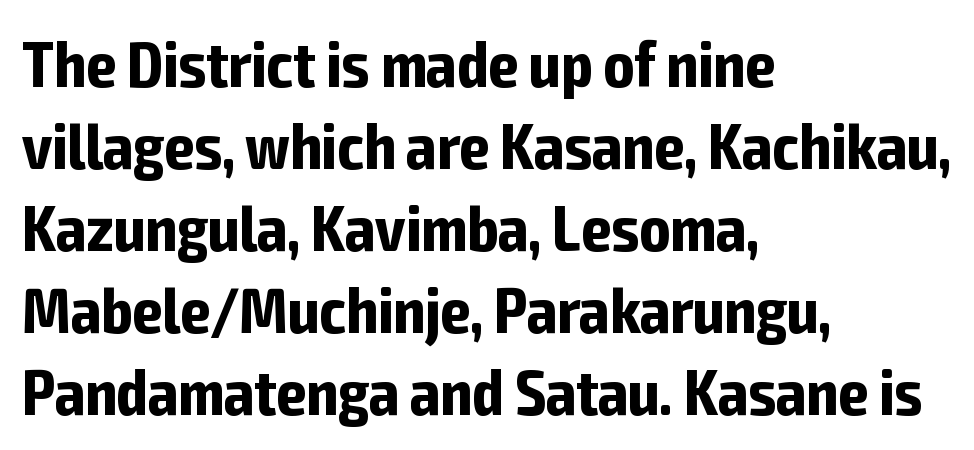
{"serif": "no", "italic": "no", "bold": "yes", "weight": "bold", "width": "condensed", "stroke_contrast": "low", "x_height": "medium", "monospaced": "no", "underline": "no", "align": "left", "line_spacing": "normal", "line_spacing_ratio": 1.28, "letter_spacing": "normal", "letter_spacing_em": 0.0, "glyph_px": 64}
